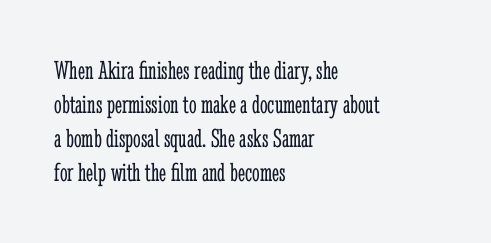
The image shows 27 px text type, upright; set left-aligned, normal line spacing (1.26x), normal letter spacing, not underlined.
